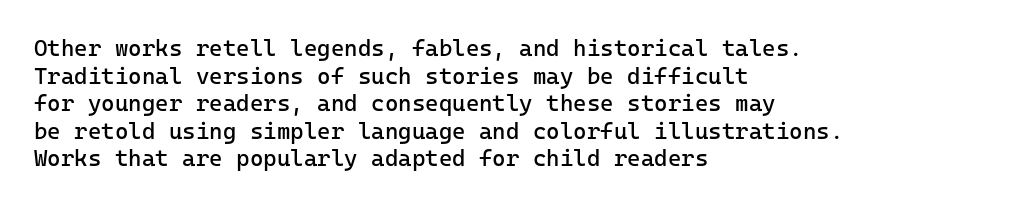
{"italic": "no", "bold": "no", "underline": "no", "align": "left", "line_spacing_ratio": 1.2, "letter_spacing": "normal", "letter_spacing_em": 0.0, "glyph_px": 23}
